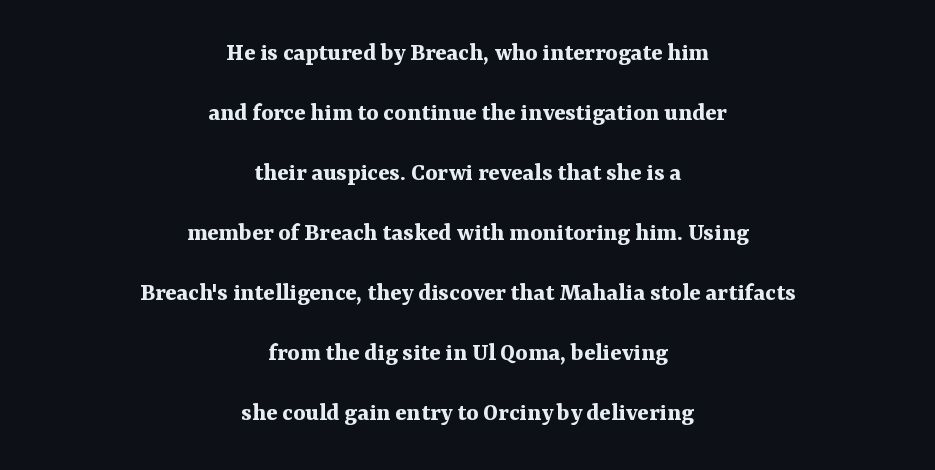
The image shows 26 px bold type, upright; set centered, loose line spacing (2.31x), normal letter spacing, not underlined.
